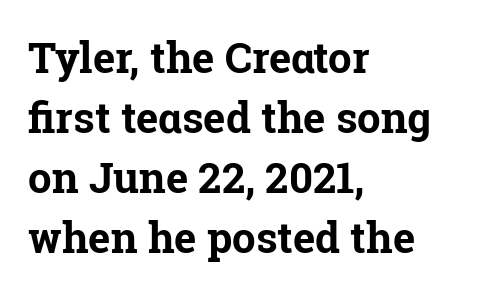
{"serif": "yes", "italic": "no", "bold": "yes", "weight": "bold", "width": "normal", "stroke_contrast": "low", "x_height": "medium", "monospaced": "no", "underline": "no", "align": "left", "line_spacing": "normal", "line_spacing_ratio": 1.43, "letter_spacing": "normal", "letter_spacing_em": 0.0, "glyph_px": 42}
